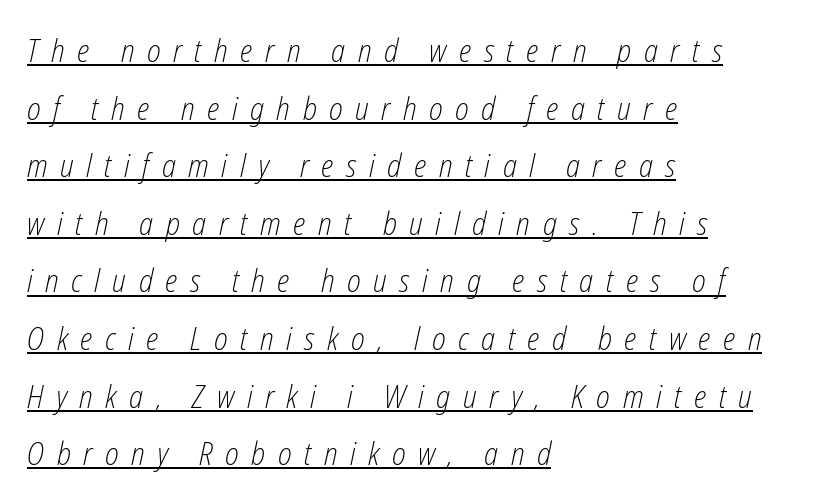
What decoration does the sample have? An underline. Bold? No — there's no thickening of the strokes. This sample is left-justified, so line endings fall wherever the words run out. This is oblique type, the kind used for emphasis or titles. Do the characters align in a grid? No, the font is proportional.
